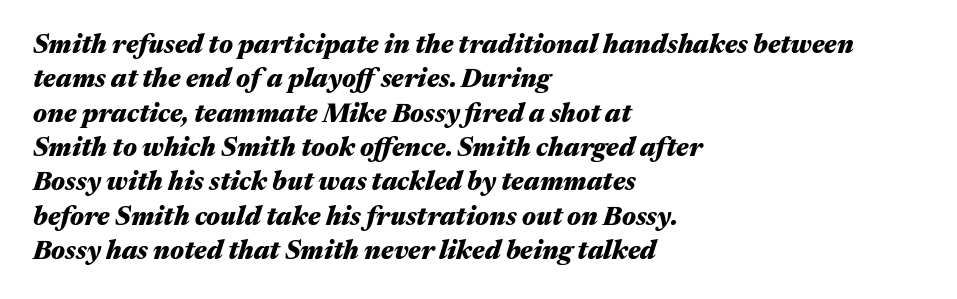
Q: Is the text bold? A: Yes.
Q: Is the text italic (slanted)? A: Yes, it leans right by about 17 degrees.
Q: Is the text underlined? A: No.
Q: How is the paragraph aligned? A: Left-aligned.
Q: Is the spacing between letters normal or unusually wide? A: Normal.
Q: Is the spacing between lines tight, normal or loose? A: Normal.
